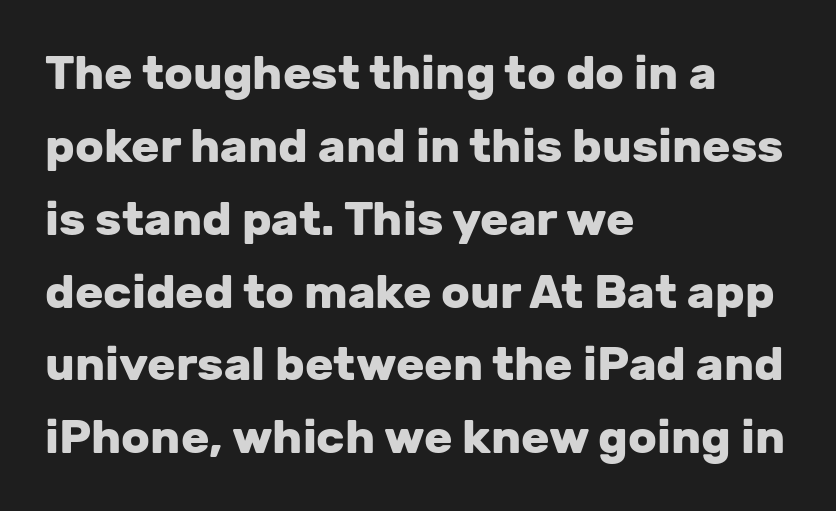
{"serif": "no", "italic": "no", "bold": "yes", "weight": "heavy", "width": "normal", "stroke_contrast": "low", "x_height": "medium", "monospaced": "no", "underline": "no", "align": "left", "line_spacing": "normal", "line_spacing_ratio": 1.55, "letter_spacing": "normal", "letter_spacing_em": 0.0, "glyph_px": 47}
